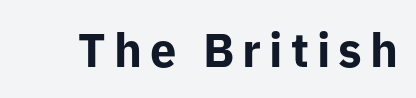
{"serif": "no", "italic": "no", "bold": "yes", "weight": "bold", "width": "normal", "stroke_contrast": "low", "x_height": "medium", "monospaced": "no", "underline": "no", "glyph_px": 47}
